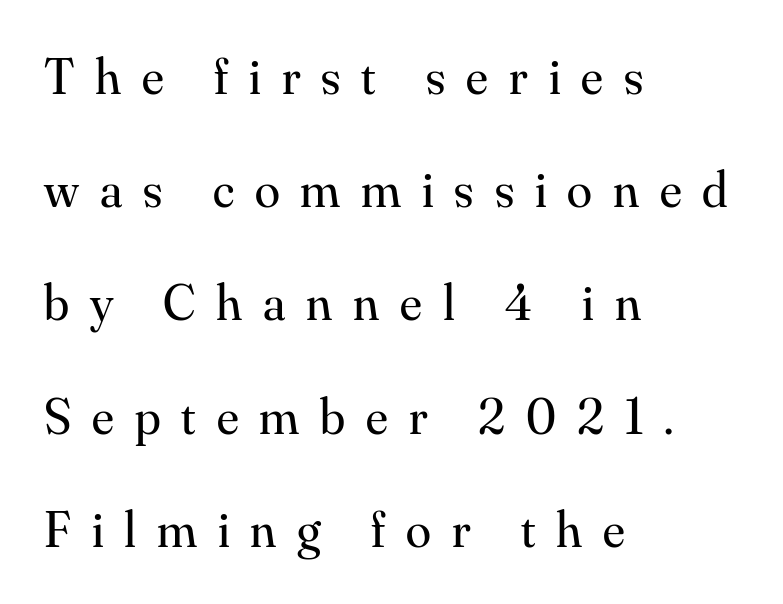
Q: Is the text bold? A: No.
Q: Is the text italic (slanted)? A: No, it is upright.
Q: Is the typeface a serif or a sans-serif typeface? A: Serif.
Q: Is the text underlined? A: No.
Q: How is the paragraph aligned? A: Left-aligned.
Q: Is the spacing between letters normal or unusually wide? A: Unusually wide.
Q: Is the spacing between lines tight, normal or loose? A: Loose.
Q: Width (condensed, normal, or wide)? A: Normal.
Q: Stroke contrast? A: Medium.
Q: x-height? A: Small.
Q: Monospaced? A: No.
